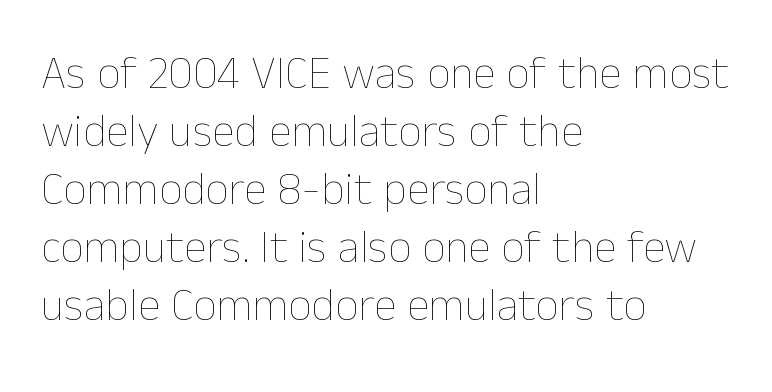
The image shows 46 px thin type, upright; set left-aligned, normal line spacing (1.26x), normal letter spacing, not underlined; low stroke contrast and a medium x-height.
